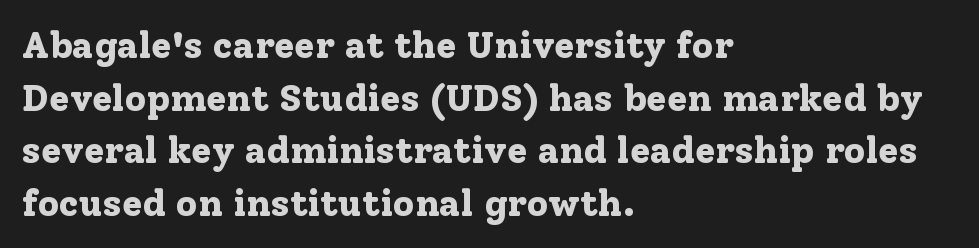
Q: Is the text bold? A: Yes.
Q: Is the text italic (slanted)? A: No, it is upright.
Q: Is the typeface a serif or a sans-serif typeface? A: Serif.
Q: Is the text underlined? A: No.
Q: How is the paragraph aligned? A: Left-aligned.
Q: Is the spacing between letters normal or unusually wide? A: Normal.
Q: Is the spacing between lines tight, normal or loose? A: Normal.
Q: Width (condensed, normal, or wide)? A: Normal.
Q: Stroke contrast? A: Low.
Q: x-height? A: Medium.
Q: Monospaced? A: No.
